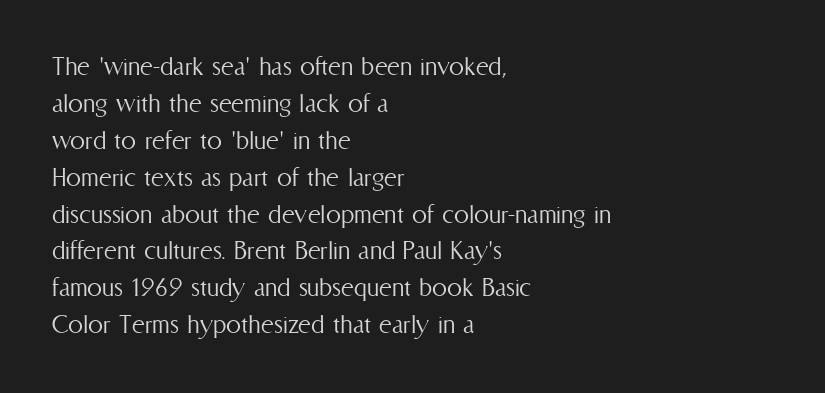
Is this a fixed-width face? No — the glyphs have proportional, varying widths. The passage shown is not underscored anywhere. The font sits on the lighter half of the weight spectrum, regular included. Do the letters lean? They stand straight. If you drew a ruler down the left edge, every line would touch it.
